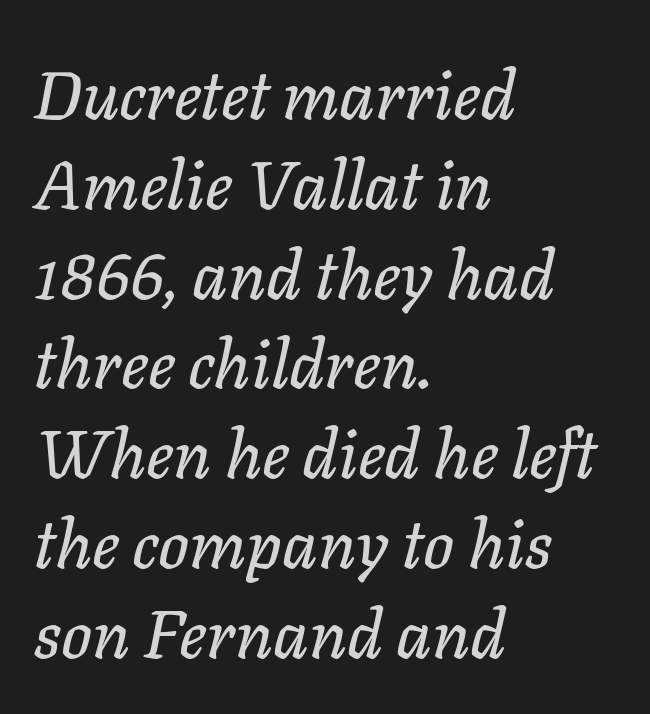
Successive baselines arrive at the customary interval. The glyphs look as if they've been sheared to an angle. There is no visible air inserted between adjacent glyphs. If you drew a ruler down the left edge, every line would touch it. Decoration check: the copy has no underline.
